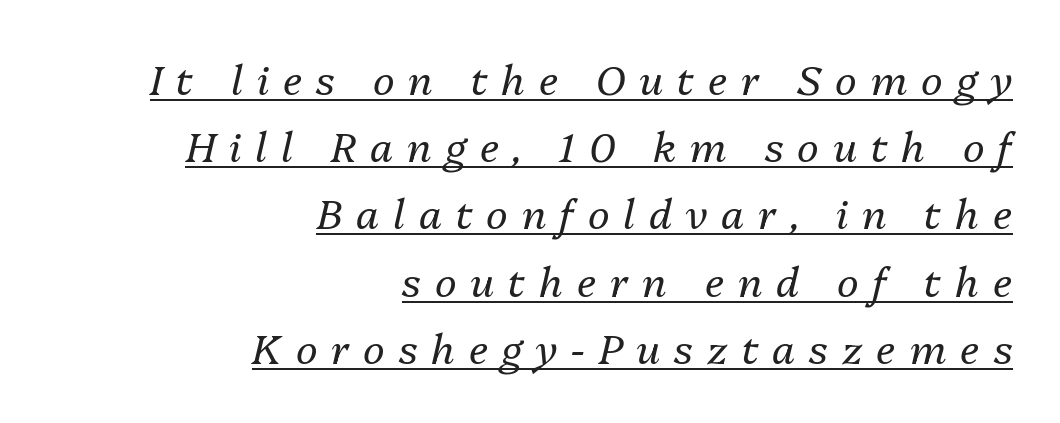
Successive baselines arrive at the customary interval. The paragraph has a hard right edge and a soft left edge. You can tell it's italic because the verticals aren't actually vertical. Glyph-to-glyph distance is far greater than everyday printed text. The face looks like a standard text weight, possibly lighter.
